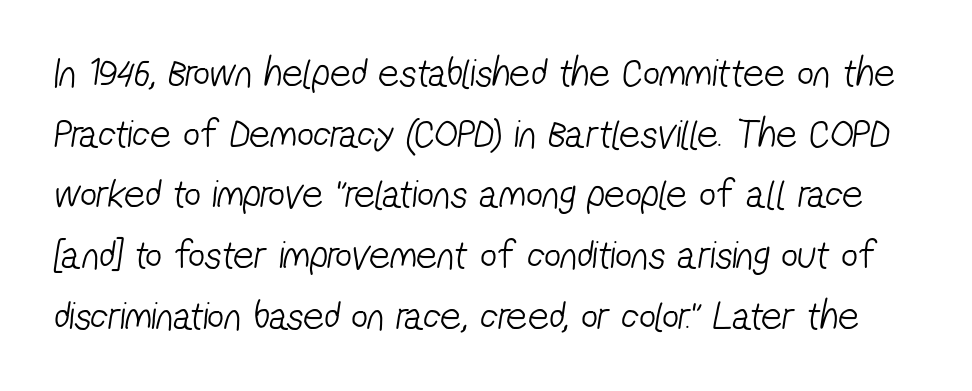
The font family rendered here belongs to the sans-serif group. The rendering keeps characters at their native spacing. The specimen omits any rule beneath the text block's lines. Is this a fixed-width face? No — the glyphs have proportional, varying widths. Stems and bowls with no extra thickness — not bold. The lines sit at an ordinary, default distance from one another.
